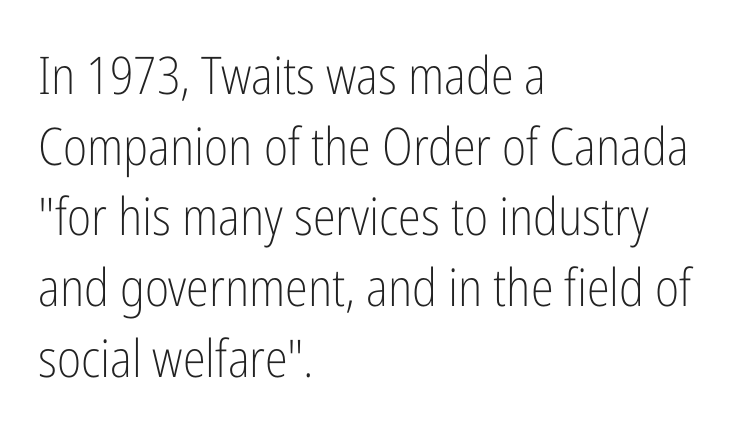
The image shows 52 px light, condensed sans-serif type, upright; set left-aligned, normal line spacing (1.36x), normal letter spacing, not underlined; low stroke contrast and a medium x-height.
